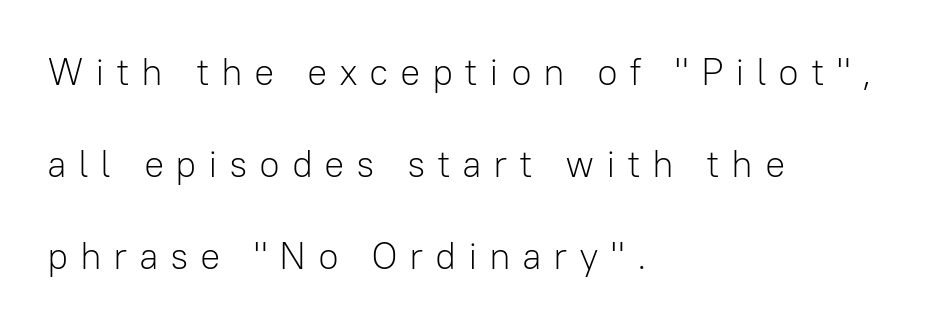
{"serif": "no", "italic": "no", "bold": "no", "weight": "light", "width": "normal", "stroke_contrast": "low", "x_height": "medium", "monospaced": "no", "underline": "no", "align": "left", "line_spacing": "loose", "line_spacing_ratio": 2.42, "letter_spacing": "wide", "letter_spacing_em": 0.3, "glyph_px": 38}
